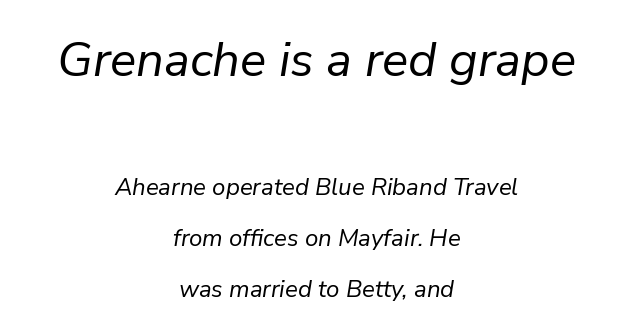
Q: Is the text bold? A: No.
Q: Is the text italic (slanted)? A: Yes, it leans right by about 9 degrees.
Q: Is the text underlined? A: No.
Q: How is the paragraph aligned? A: Centered.
Q: Is the spacing between letters normal or unusually wide? A: Normal.
Q: Is the spacing between lines tight, normal or loose? A: Loose.
Q: Which block of text is set in a larger size, the first (top) or the second (bottom)? A: The first (top) one.
Q: Width (condensed, normal, or wide)? A: Normal.
Q: Stroke contrast? A: Low.
Q: x-height? A: Medium.
Q: Monospaced? A: No.
